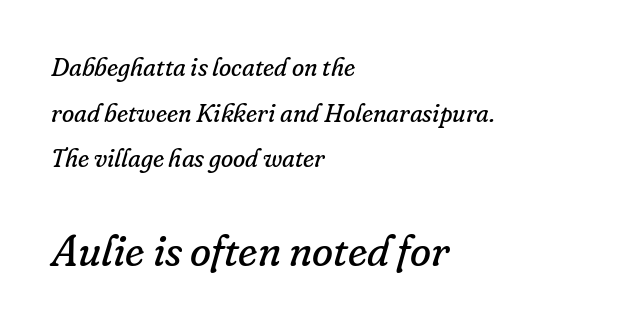
{"serif": "yes", "italic": "yes", "lean": "right", "slant_degrees": 16, "bold": "no", "weight": "regular", "width": "normal", "stroke_contrast": "low", "x_height": "small", "monospaced": "no", "underline": "no", "align": "left", "line_spacing_ratio": 1.83, "letter_spacing": "normal", "letter_spacing_em": 0.0, "larger_block": "second", "size_ratio": 1.72, "glyph_px": 43}
